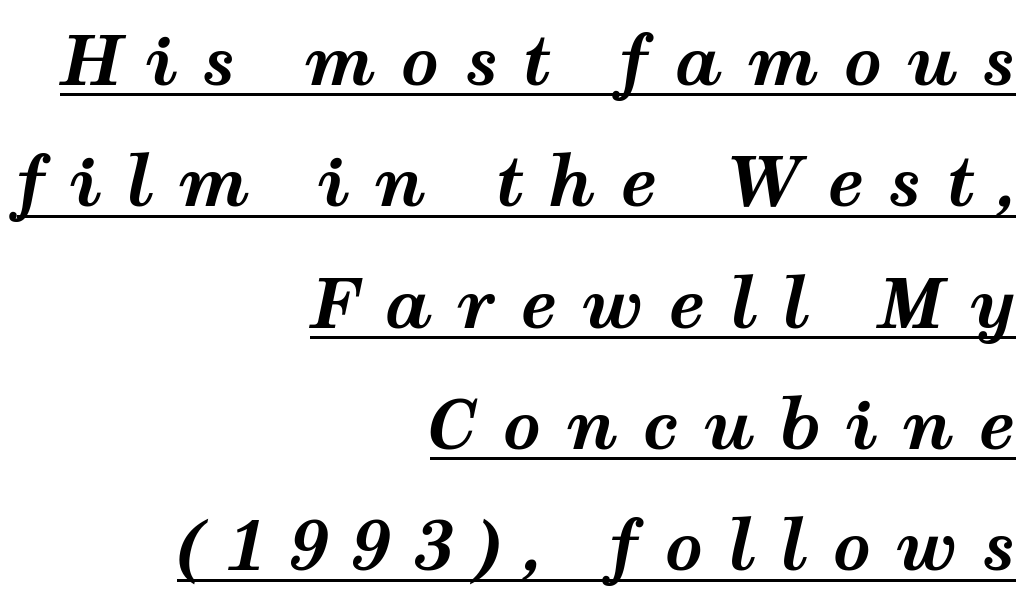
The image shows 67 px bold, wide type, italic (leaning right); set right-aligned, line spacing 1.81x, unusually wide letter spacing (+0.37 em), underlined; medium stroke contrast and a medium x-height.
